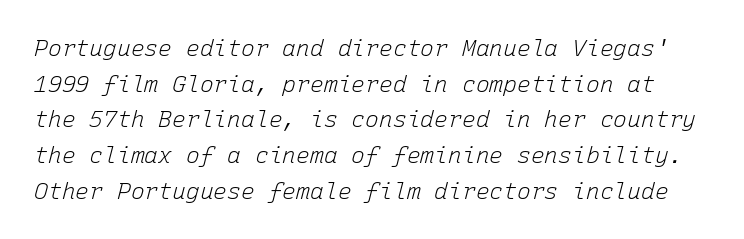
Q: Is the text bold? A: No.
Q: Is the text italic (slanted)? A: Yes, it leans right by about 15 degrees.
Q: Is the text underlined? A: No.
Q: Is the spacing between letters normal or unusually wide? A: Normal.
Q: Is the spacing between lines tight, normal or loose? A: Normal.
